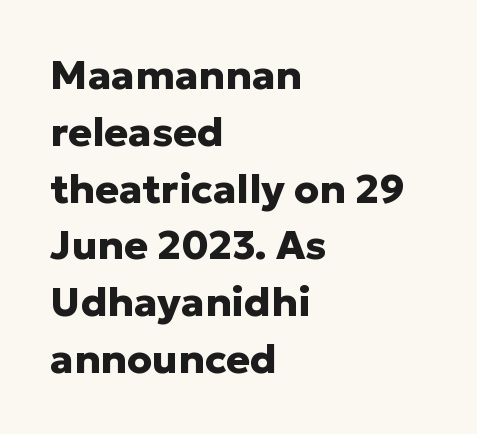
Q: Is the text bold? A: Yes.
Q: Is the text italic (slanted)? A: No, it is upright.
Q: Is the typeface a serif or a sans-serif typeface? A: Sans-serif.
Q: Is the text underlined? A: No.
Q: How is the paragraph aligned? A: Left-aligned.
Q: Is the spacing between letters normal or unusually wide? A: Normal.
Q: Is the spacing between lines tight, normal or loose? A: Normal.
Q: Width (condensed, normal, or wide)? A: Normal.
Q: Stroke contrast? A: Low.
Q: x-height? A: Medium.
Q: Monospaced? A: No.
